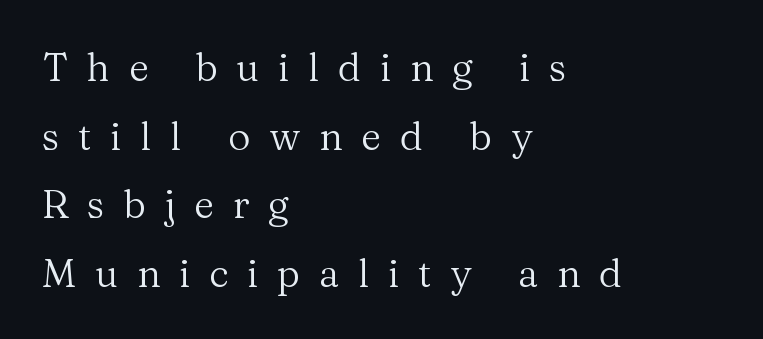
The image shows 39 px regular-weight serif type, upright; set left-aligned, line spacing 1.76x, unusually wide letter spacing (+0.48 em), not underlined; medium stroke contrast and a medium x-height.
